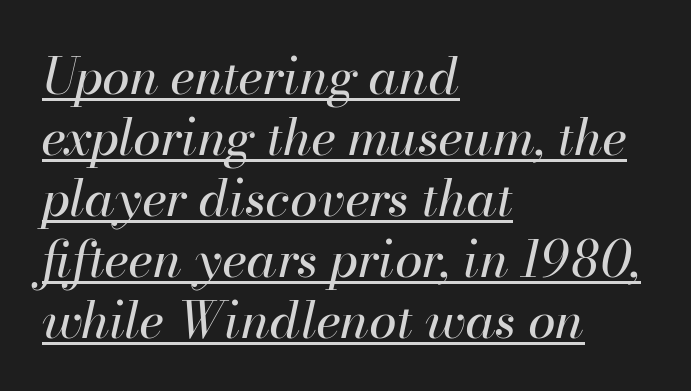
These lines are rendered in a variable-pitch font. Is the type heavy? It reads as light-to-regular instead. If you drew a line through each stem, it would be angled. One-word summary of the alignment: left.
